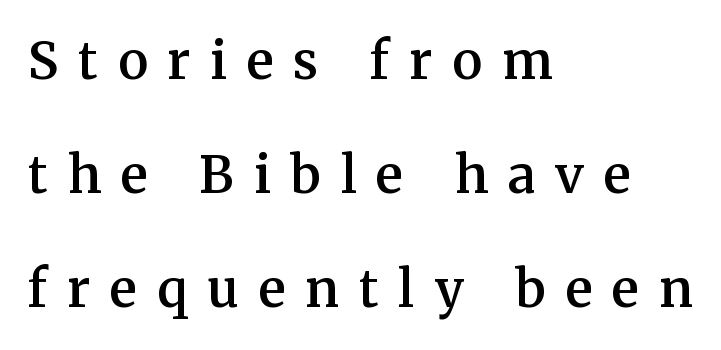
{"serif": "yes", "italic": "no", "bold": "semi", "weight": "semibold", "width": "normal", "stroke_contrast": "medium", "x_height": "medium", "monospaced": "no", "underline": "no", "align": "left", "line_spacing": "loose", "line_spacing_ratio": 2.24, "letter_spacing": "wide", "letter_spacing_em": 0.39, "glyph_px": 51}
